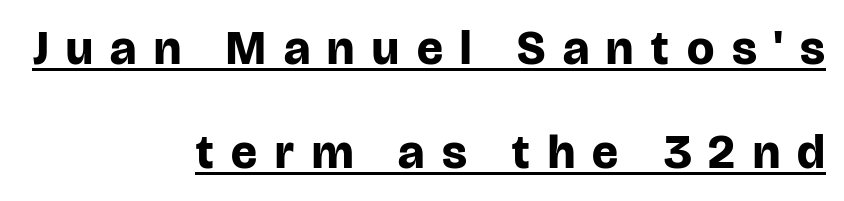
Successive baselines arrive slowly, with a big drop between each. These lines carry a lot of weight — the face is fully bold. You can tell it's not italic because the verticals are truly vertical. Are there feet on the stems? There aren't — it's a sans. How are the letters spaced? Widely, with obvious added tracking.
